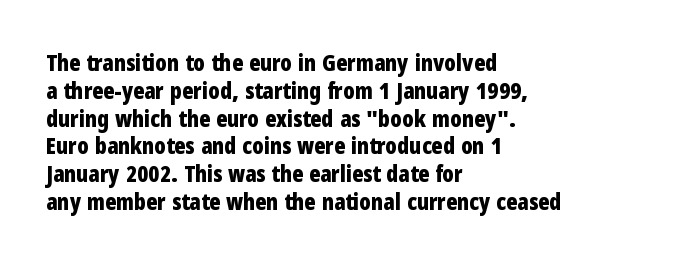
{"italic": "no", "bold": "yes", "underline": "no", "align": "left", "line_spacing_ratio": 1.21, "letter_spacing": "normal", "letter_spacing_em": 0.0, "glyph_px": 23}
